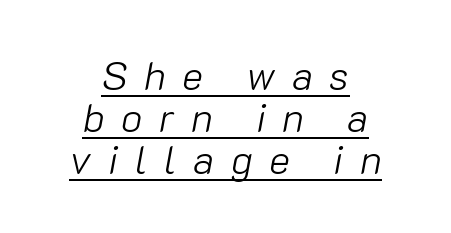
The image shows 40 px light type, italic (leaning right); set centered, tight line spacing (1.05x), unusually wide letter spacing (+0.41 em), underlined; low stroke contrast and a medium x-height.
